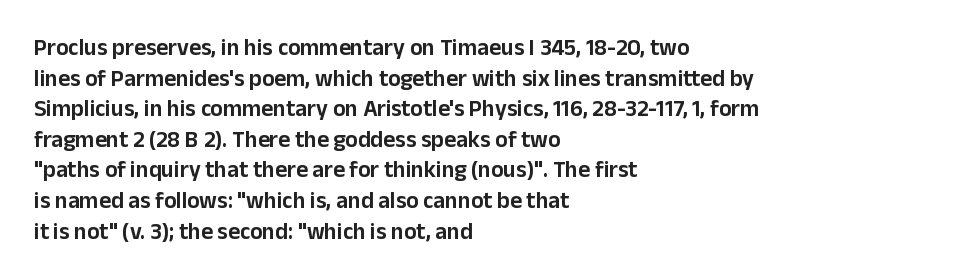
{"italic": "no", "underline": "no", "align": "left", "line_spacing": "normal", "line_spacing_ratio": 1.33, "letter_spacing": "normal", "letter_spacing_em": 0.0, "glyph_px": 23}
